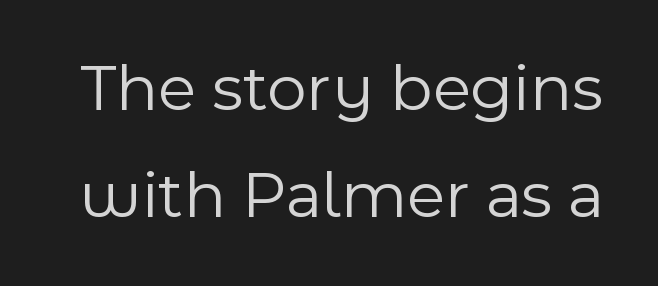
The image shows 68 px light sans-serif type, upright; set normal line spacing (1.57x), normal letter spacing, not underlined; a medium x-height.
